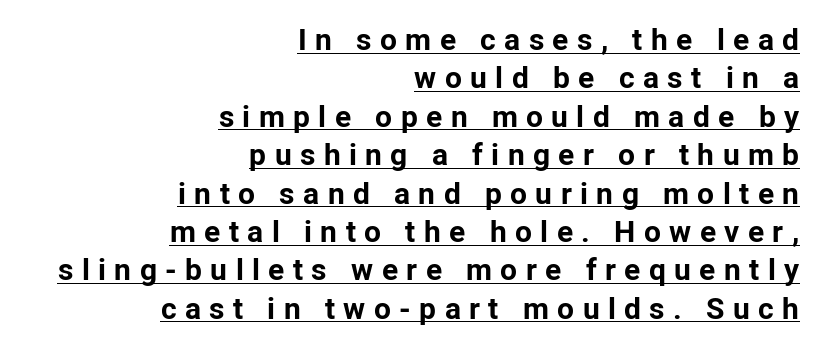
Q: Is the text bold? A: Yes.
Q: Is the text italic (slanted)? A: No, it is upright.
Q: Is the typeface a serif or a sans-serif typeface? A: Sans-serif.
Q: Is the text underlined? A: Yes.
Q: How is the paragraph aligned? A: Right-aligned.
Q: Is the spacing between letters normal or unusually wide? A: Unusually wide.
Q: Is the spacing between lines tight, normal or loose? A: Normal.
Q: Width (condensed, normal, or wide)? A: Normal.
Q: Stroke contrast? A: Low.
Q: x-height? A: Medium.
Q: Monospaced? A: No.
